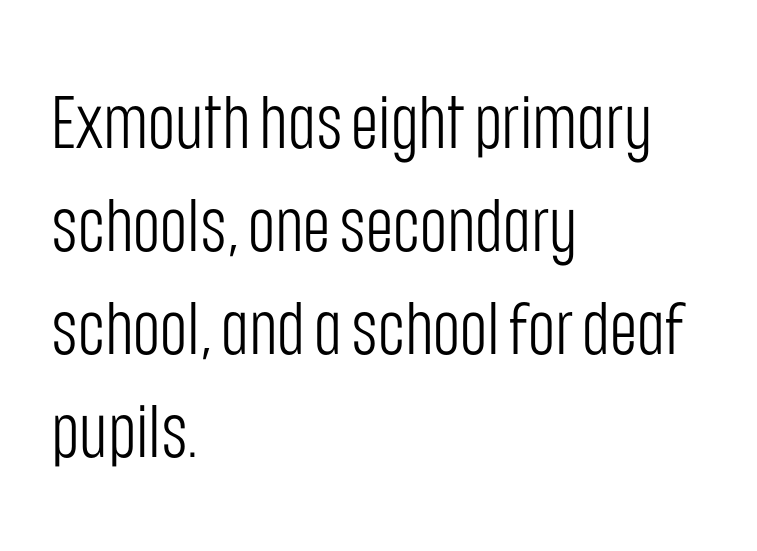
A typesetter would mark this as roman, not italic. Layout note: lines flush left. Caption: standard tracking, unaltered. Ink coverage per letter is moderate at most. Varying glyph widths throughout — classic text-font behaviour.
